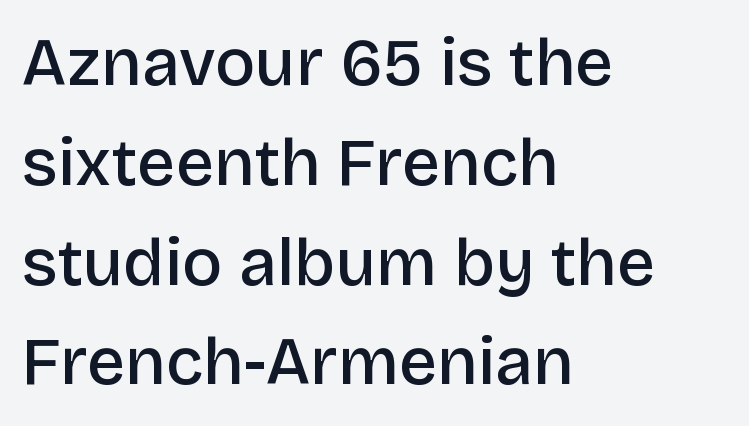
The image shows 67 px semibold sans-serif type, upright; set left-aligned, normal line spacing (1.49x), normal letter spacing, not underlined; low stroke contrast and a large x-height.
